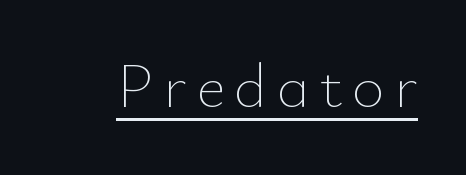
The lettering is marked with a stroke running underneath it. The font sits on the lighter half of the weight spectrum, regular included. The rendering uses natural spacing where letterforms have individual widths. The lettering stays uniformly vertical, giving the passage a roman look.
